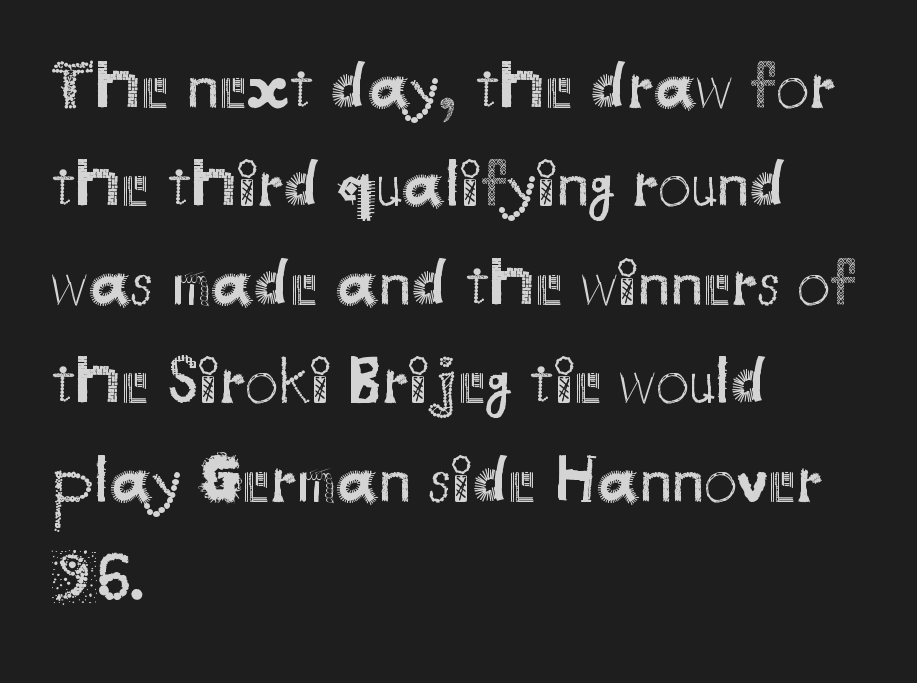
Teacher's note: observe the even left margin — that is flush-left alignment. The words here are not underlined. A typesetter would label this face a sans. Successive baselines arrive at the customary interval. Vertical stems look standard width or narrower in stroke.
